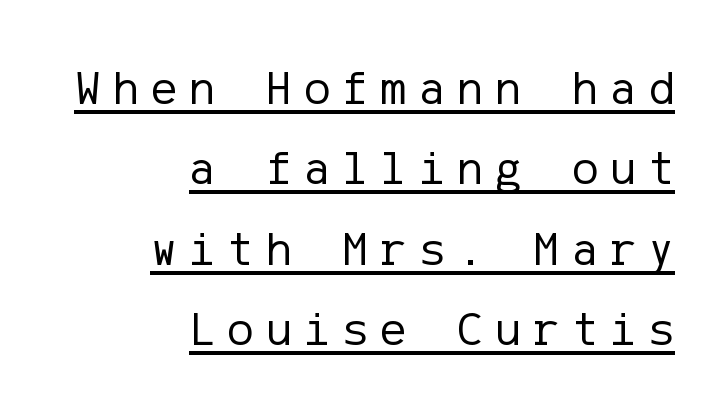
Q: Is the text bold? A: No.
Q: Is the text italic (slanted)? A: No, it is upright.
Q: Is the typeface a serif or a sans-serif typeface? A: Sans-serif.
Q: Is the text underlined? A: Yes.
Q: How is the paragraph aligned? A: Right-aligned.
Q: Is the spacing between letters normal or unusually wide? A: Unusually wide.
Q: Is the spacing between lines tight, normal or loose? A: Normal.
Q: Width (condensed, normal, or wide)? A: Normal.
Q: Stroke contrast? A: Low.
Q: x-height? A: Medium.
